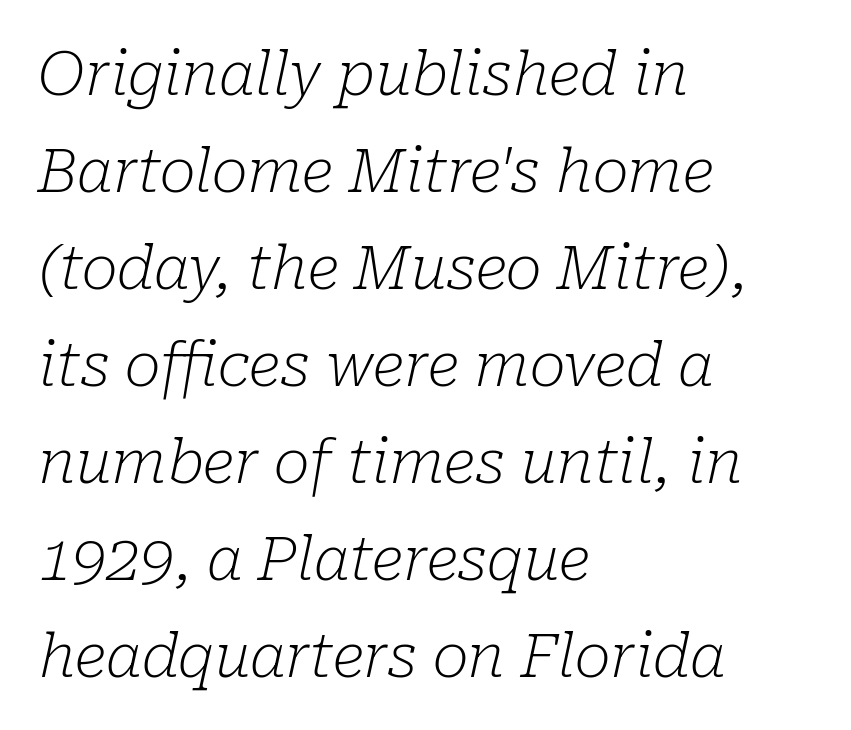
The designer went with a serif here, giving each stem small feet. Lines of text with bare space underneath. Spacing verdict: proportional, widths tailored to each character. The line-height multiplier appears to be the usual default. Left-aligned paragraph, ragged on the right. If you drew a line through each stem, it would be angled.
